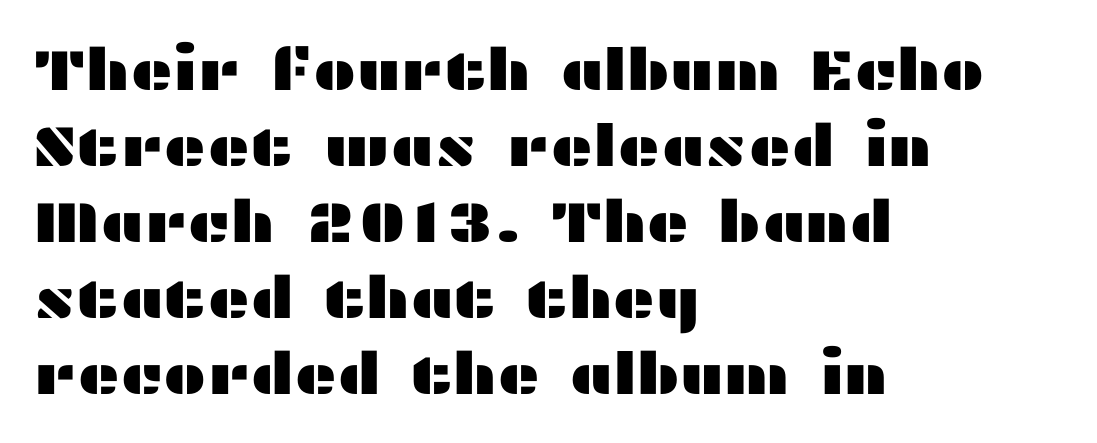
{"serif": "no", "italic": "no", "width": "wide", "stroke_contrast": "medium", "x_height": "medium", "monospaced": "no", "underline": "no", "align": "left", "line_spacing": "normal", "line_spacing_ratio": 1.31, "letter_spacing": "normal", "letter_spacing_em": 0.0, "glyph_px": 58}
